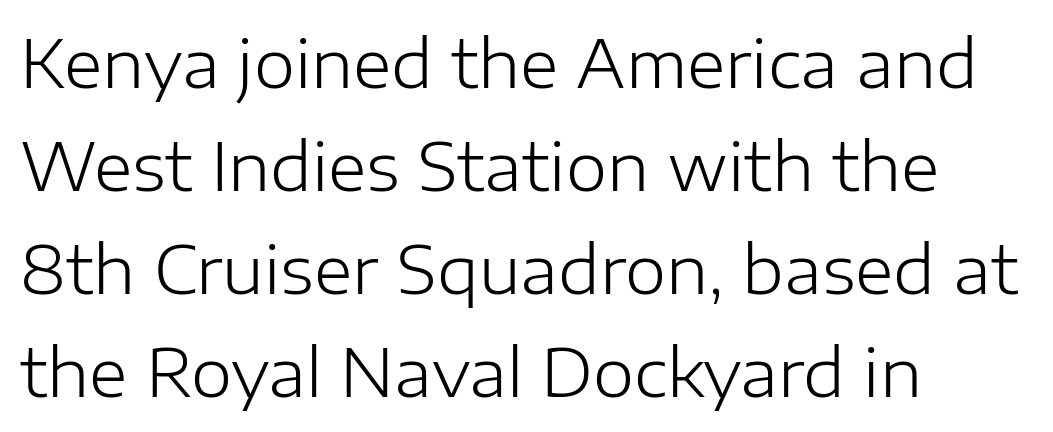
A roman cut, with each character standing at attention. Inter-character spacing is left at the font's built-in metrics. Type style note: lacks serifs. This block has exactly the height ordinary leading produces.
